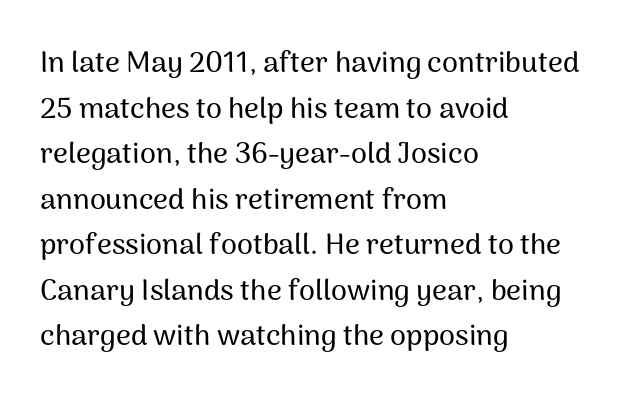
The image shows 29 px sans-serif type, upright; set left-aligned, normal line spacing (1.57x), normal letter spacing, not underlined; medium stroke contrast and a medium x-height.
